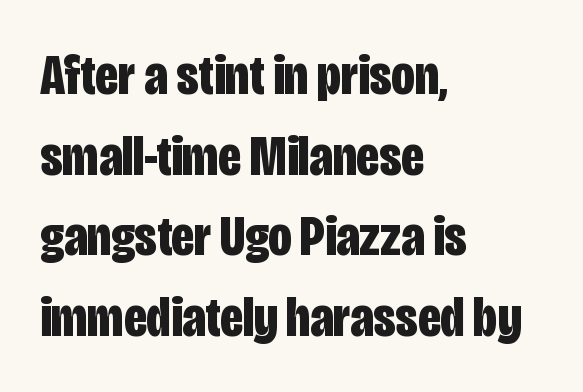
The image shows 58 px bold, condensed sans-serif type, upright; set left-aligned, normal line spacing (1.39x), normal letter spacing, not underlined; low stroke contrast and a large x-height.
